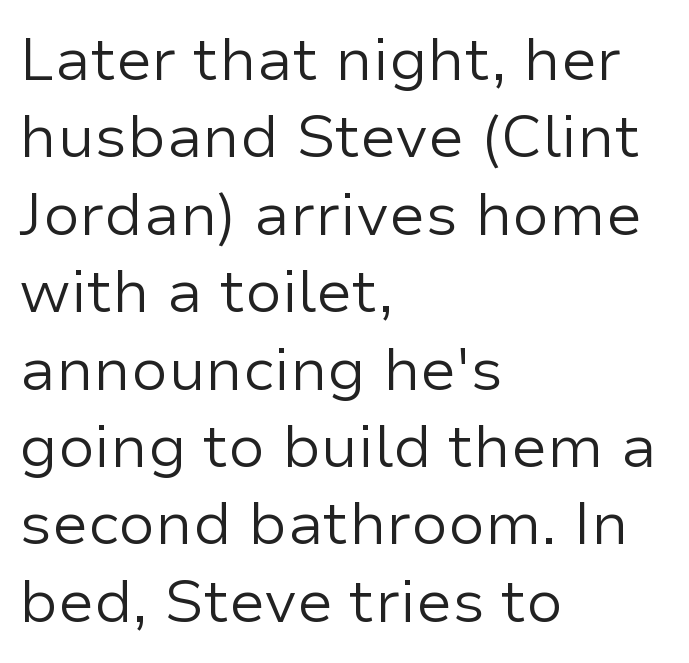
The image shows 60 px regular-weight sans-serif type, upright; set left-aligned, normal line spacing (1.29x), normal letter spacing, not underlined; low stroke contrast and a medium x-height.
